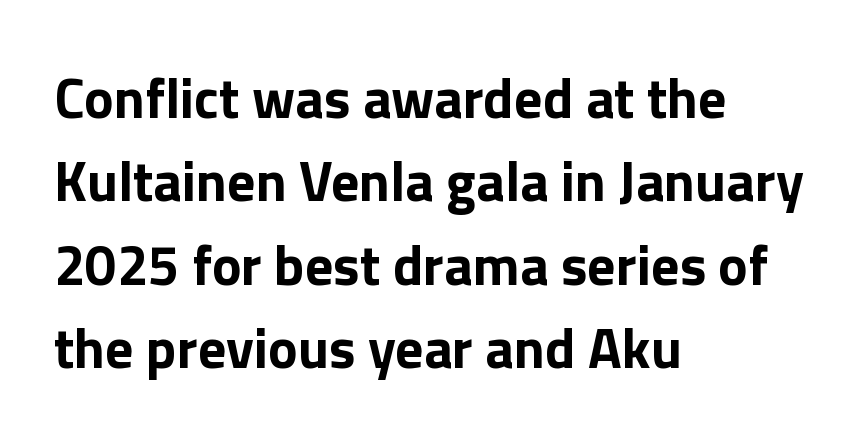
{"serif": "no", "italic": "no", "bold": "yes", "weight": "bold", "width": "normal", "stroke_contrast": "low", "x_height": "medium", "monospaced": "no", "underline": "no", "align": "left", "line_spacing": "normal", "line_spacing_ratio": 1.49, "letter_spacing": "normal", "letter_spacing_em": 0.0, "glyph_px": 56}
